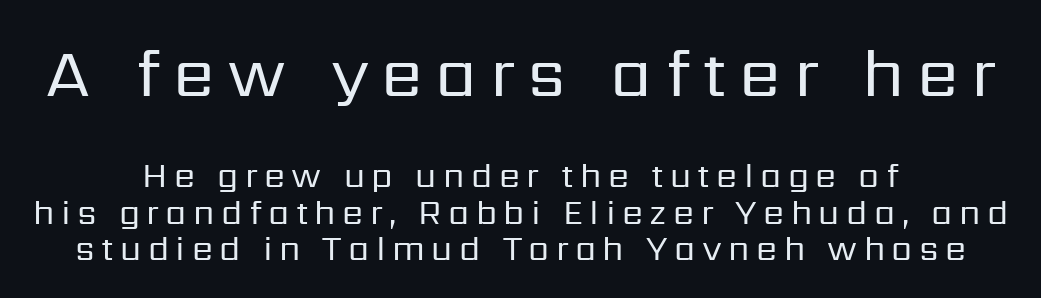
The image shows 67 px regular-weight sans-serif type, upright; set centered, tight line spacing (1.08x), not underlined; the first (top) block is 1.97x larger; low stroke contrast and a medium x-height.
